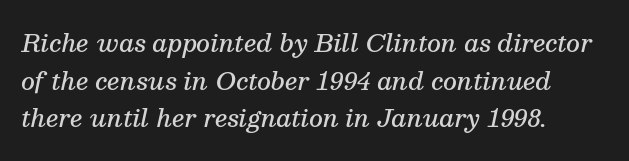
{"italic": "yes", "lean": "right", "slant_degrees": 13, "bold": "semi", "underline": "no", "align": "left", "line_spacing": "normal", "line_spacing_ratio": 1.57, "letter_spacing": "normal", "letter_spacing_em": 0.0, "glyph_px": 24}
